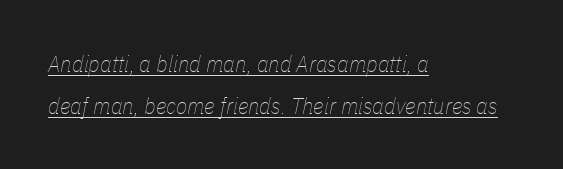
Q: Is the text bold? A: No.
Q: Is the text italic (slanted)? A: Yes, it leans right by about 11 degrees.
Q: Is the text underlined? A: Yes.
Q: How is the paragraph aligned? A: Left-aligned.
Q: Is the spacing between letters normal or unusually wide? A: Normal.
